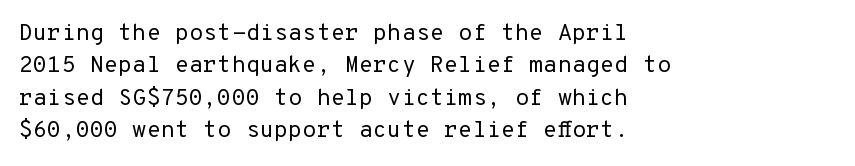
{"italic": "no", "bold": "no", "underline": "no", "align": "left", "line_spacing": "normal", "line_spacing_ratio": 1.41, "letter_spacing": "normal", "letter_spacing_em": 0.0, "glyph_px": 23}
